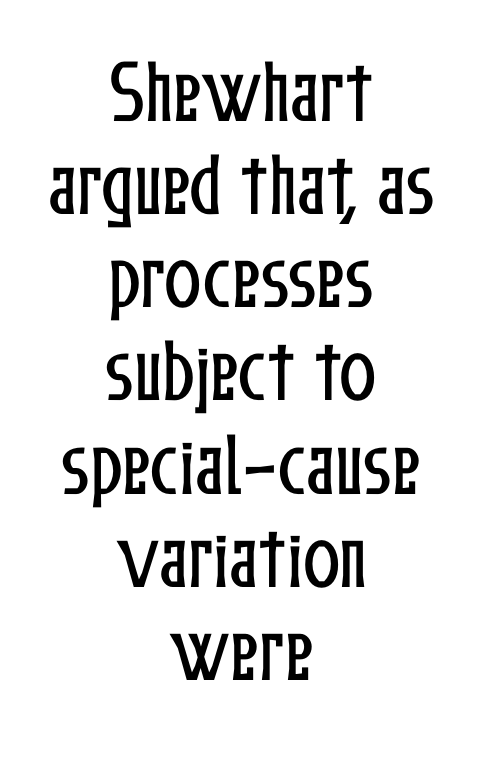
Q: Is the text italic (slanted)? A: No, it is upright.
Q: Is the text underlined? A: No.
Q: How is the paragraph aligned? A: Centered.
Q: Is the spacing between letters normal or unusually wide? A: Normal.
Q: Is the spacing between lines tight, normal or loose? A: Normal.
Q: Width (condensed, normal, or wide)? A: Condensed.
Q: Stroke contrast? A: Low.
Q: x-height? A: Medium.
Q: Monospaced? A: No.
